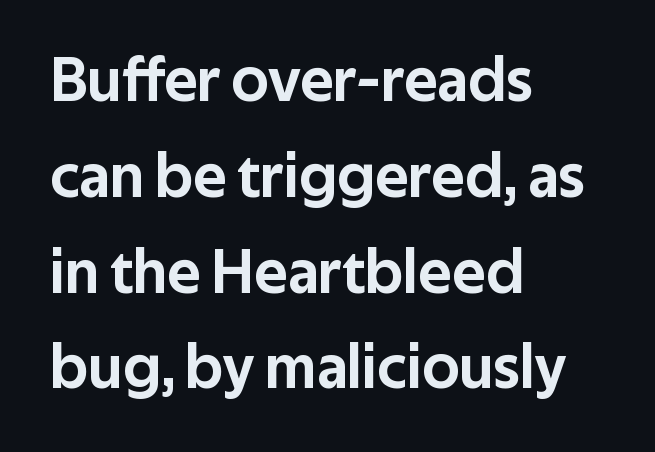
The image shows 63 px sans-serif type, upright; set left-aligned, normal line spacing (1.52x), normal letter spacing, not underlined; low stroke contrast and a medium x-height.
